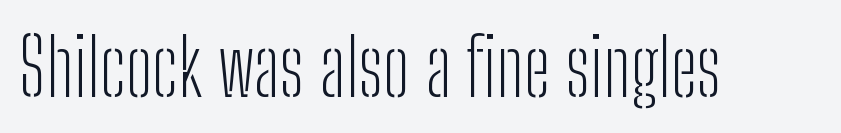
Q: Is the text bold? A: No.
Q: Is the text italic (slanted)? A: No, it is upright.
Q: Is the typeface a serif or a sans-serif typeface? A: Sans-serif.
Q: Is the text underlined? A: No.
Q: Is the spacing between letters normal or unusually wide? A: Normal.
Q: Width (condensed, normal, or wide)? A: Condensed.
Q: Stroke contrast? A: Low.
Q: x-height? A: Medium.
Q: Monospaced? A: No.
